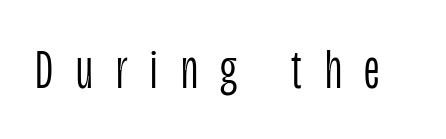
Q: Is the text bold? A: No.
Q: Is the text italic (slanted)? A: No, it is upright.
Q: Is the typeface a serif or a sans-serif typeface? A: Sans-serif.
Q: Is the text underlined? A: No.
Q: Is the spacing between letters normal or unusually wide? A: Unusually wide.
Q: Width (condensed, normal, or wide)? A: Condensed.
Q: Stroke contrast? A: Low.
Q: x-height? A: Large.
Q: Monospaced? A: No.
